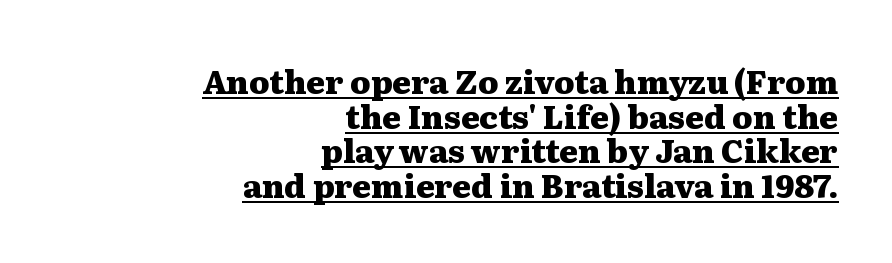
Q: Is the text bold? A: Yes.
Q: Is the text italic (slanted)? A: No, it is upright.
Q: Is the typeface a serif or a sans-serif typeface? A: Serif.
Q: Is the text underlined? A: Yes.
Q: How is the paragraph aligned? A: Right-aligned.
Q: Is the spacing between letters normal or unusually wide? A: Normal.
Q: Is the spacing between lines tight, normal or loose? A: Tight.
Q: Width (condensed, normal, or wide)? A: Wide.
Q: Stroke contrast? A: Medium.
Q: x-height? A: Medium.
Q: Monospaced? A: No.
